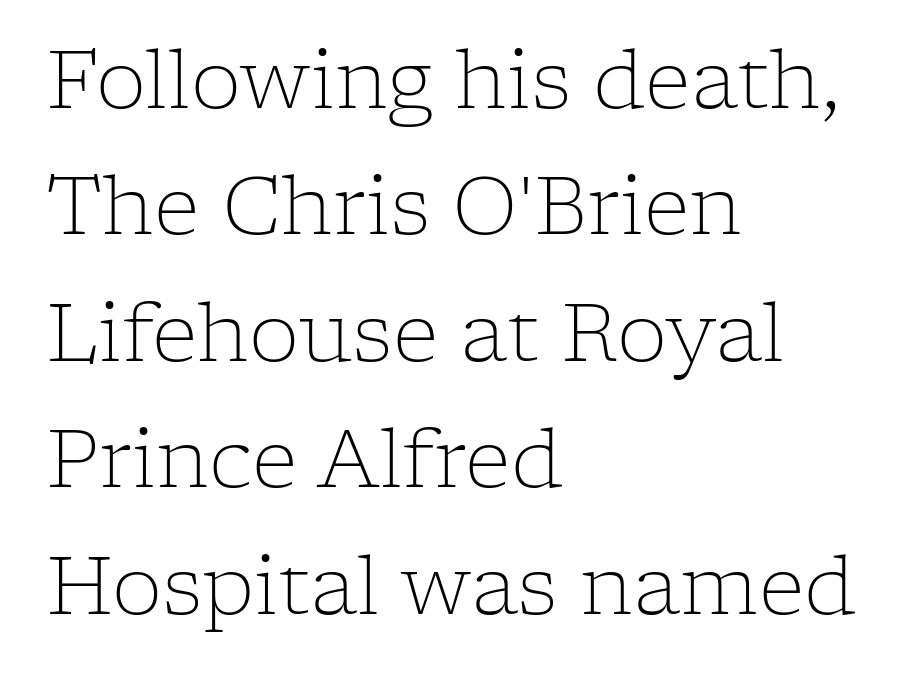
Q: Is the text bold? A: No.
Q: Is the text italic (slanted)? A: No, it is upright.
Q: Is the typeface a serif or a sans-serif typeface? A: Serif.
Q: Is the text underlined? A: No.
Q: How is the paragraph aligned? A: Left-aligned.
Q: Is the spacing between letters normal or unusually wide? A: Normal.
Q: Is the spacing between lines tight, normal or loose? A: Normal.
Q: Width (condensed, normal, or wide)? A: Normal.
Q: Stroke contrast? A: Low.
Q: x-height? A: Medium.
Q: Monospaced? A: No.
